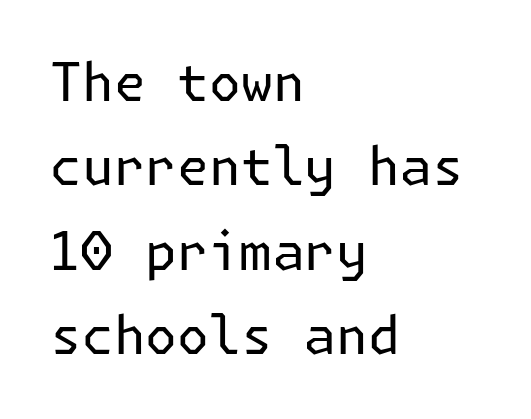
Q: Is the text bold? A: No.
Q: Is the text italic (slanted)? A: No, it is upright.
Q: Is the typeface a serif or a sans-serif typeface? A: Sans-serif.
Q: Is the text underlined? A: No.
Q: How is the paragraph aligned? A: Left-aligned.
Q: Is the spacing between letters normal or unusually wide? A: Normal.
Q: Is the spacing between lines tight, normal or loose? A: Normal.
Q: Width (condensed, normal, or wide)? A: Normal.
Q: Stroke contrast? A: Low.
Q: x-height? A: Medium.
